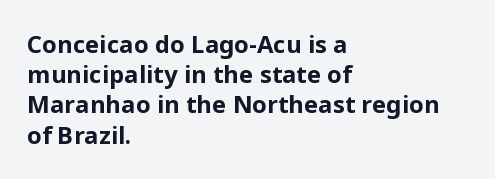
Q: Is the text bold? A: Yes.
Q: Is the text italic (slanted)? A: No, it is upright.
Q: Is the text underlined? A: No.
Q: How is the paragraph aligned? A: Left-aligned.
Q: Is the spacing between letters normal or unusually wide? A: Normal.
Q: Is the spacing between lines tight, normal or loose? A: Normal.
